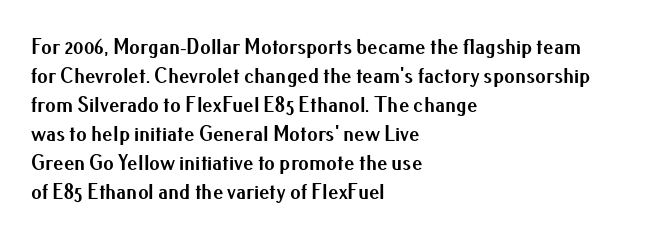
The lines are quadded left. These lines keep a tight, regular rhythm from letter to letter. The gap between lines stays unmarked. It's the straight-up-and-down kind of type. The rendering uses a moderate line-height, typical for paragraphs. Pretty heavy lettering here — definitely bold.
